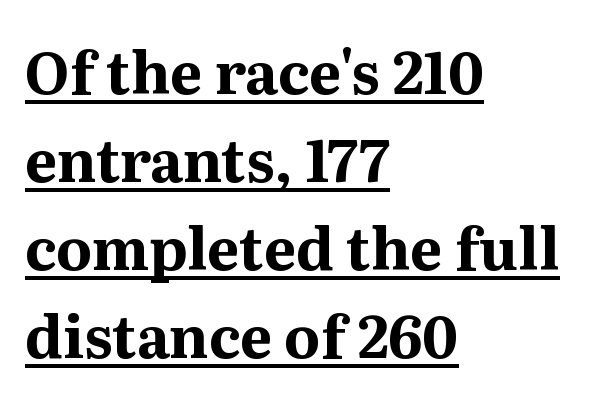
{"serif": "yes", "italic": "no", "bold": "yes", "weight": "bold", "width": "normal", "stroke_contrast": "medium", "x_height": "medium", "monospaced": "no", "underline": "yes", "align": "left", "line_spacing": "normal", "line_spacing_ratio": 1.52, "letter_spacing": "normal", "letter_spacing_em": 0.0, "glyph_px": 58}
